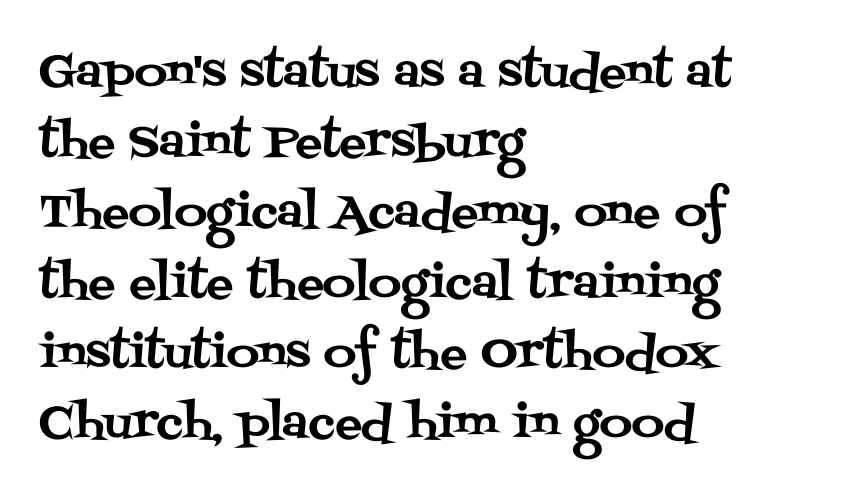
The image shows 45 px serif type, upright; set left-aligned, normal line spacing (1.56x), normal letter spacing, not underlined; medium stroke contrast and a large x-height.
